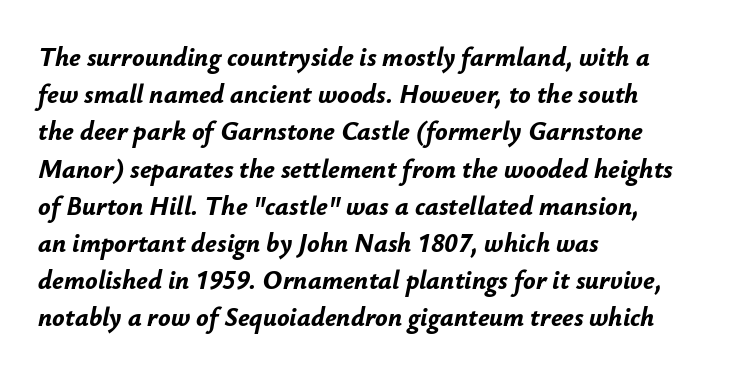
Summary of vertical rhythm: regular, with standard interline spacing. This rendering uses left alignment, leaving the right contour irregular. Compared with ordinary roman type, these characters are visibly tilted. Between one letter and the next there's only the usual sliver of space. Stroke thickness is high; the sample reads as a true bold. The words here are not underlined.
